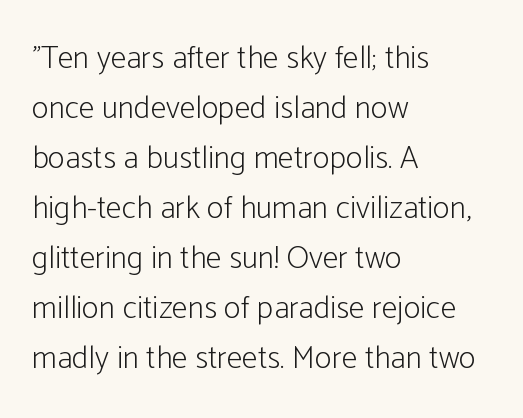
Q: Is the text bold? A: No.
Q: Is the text italic (slanted)? A: No, it is upright.
Q: Is the typeface a serif or a sans-serif typeface? A: Sans-serif.
Q: Is the text underlined? A: No.
Q: How is the paragraph aligned? A: Left-aligned.
Q: Is the spacing between letters normal or unusually wide? A: Normal.
Q: Is the spacing between lines tight, normal or loose? A: Normal.
Q: Width (condensed, normal, or wide)? A: Condensed.
Q: Stroke contrast? A: Low.
Q: x-height? A: Medium.
Q: Monospaced? A: No.
